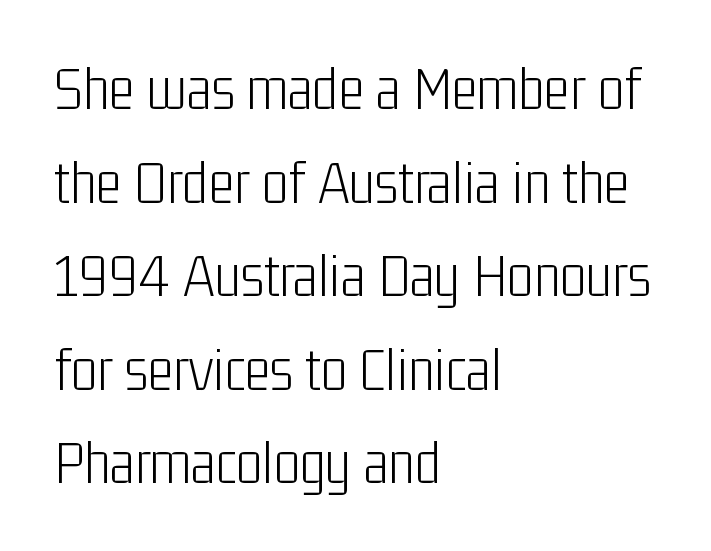
Q: Is the text bold? A: No.
Q: Is the text italic (slanted)? A: No, it is upright.
Q: Is the typeface a serif or a sans-serif typeface? A: Sans-serif.
Q: Is the text underlined? A: No.
Q: How is the paragraph aligned? A: Left-aligned.
Q: Is the spacing between letters normal or unusually wide? A: Normal.
Q: Is the spacing between lines tight, normal or loose? A: Normal.
Q: Width (condensed, normal, or wide)? A: Condensed.
Q: Stroke contrast? A: Low.
Q: x-height? A: Medium.
Q: Monospaced? A: No.
